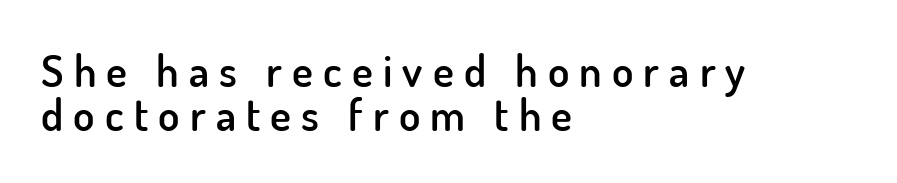
{"serif": "no", "italic": "no", "bold": "semi", "weight": "semibold", "width": "normal", "stroke_contrast": "low", "x_height": "small", "monospaced": "no", "underline": "no", "align": "left", "line_spacing": "tight", "line_spacing_ratio": 1.0, "letter_spacing": "wide", "letter_spacing_em": 0.23, "glyph_px": 44}
